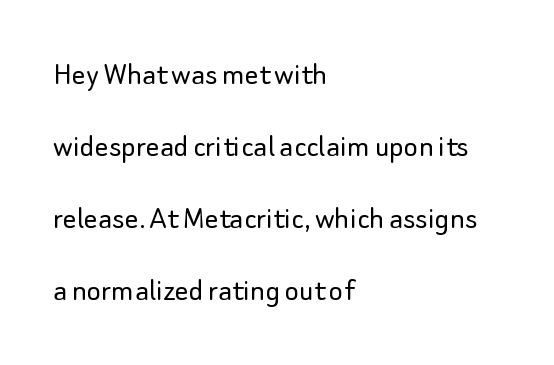
Q: Is the text bold? A: No.
Q: Is the text italic (slanted)? A: No, it is upright.
Q: Is the typeface a serif or a sans-serif typeface? A: Sans-serif.
Q: Is the text underlined? A: No.
Q: How is the paragraph aligned? A: Left-aligned.
Q: Is the spacing between letters normal or unusually wide? A: Normal.
Q: Is the spacing between lines tight, normal or loose? A: Loose.
Q: Width (condensed, normal, or wide)? A: Normal.
Q: Stroke contrast? A: Low.
Q: x-height? A: Small.
Q: Monospaced? A: No.
